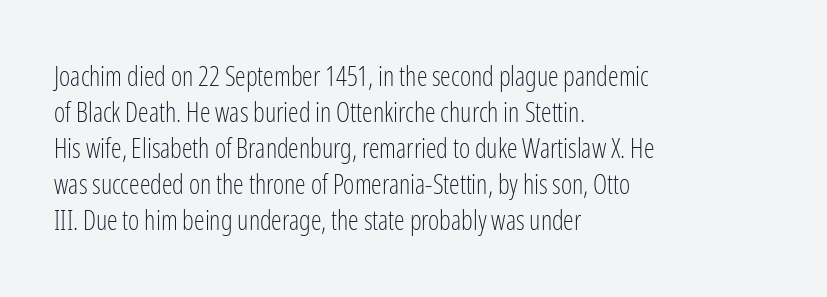
A clean baseline with only descenders dipping below it. The letters stand upright; this is a roman face. The letterforms sit shoulder to shoulder at normal distance. The compositor pushed each line to the left boundary.
